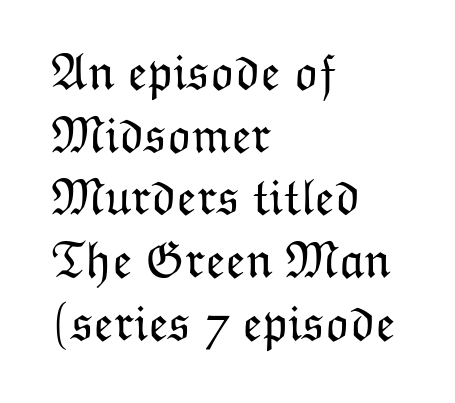
{"italic": "no", "bold": "no", "weight": "light", "width": "normal", "stroke_contrast": "low", "x_height": "medium", "monospaced": "no", "underline": "no", "align": "left", "line_spacing_ratio": 1.23, "letter_spacing": "normal", "letter_spacing_em": 0.0, "glyph_px": 51}
